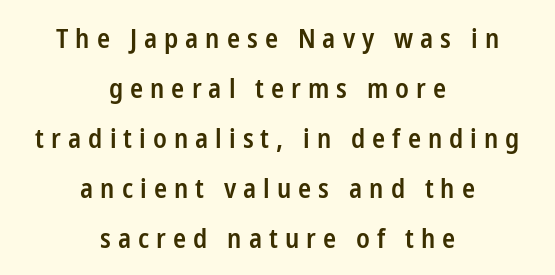
{"italic": "no", "bold": "semi", "underline": "no", "align": "center", "line_spacing_ratio": 1.85, "letter_spacing": "wide", "letter_spacing_em": 0.26, "glyph_px": 27}
